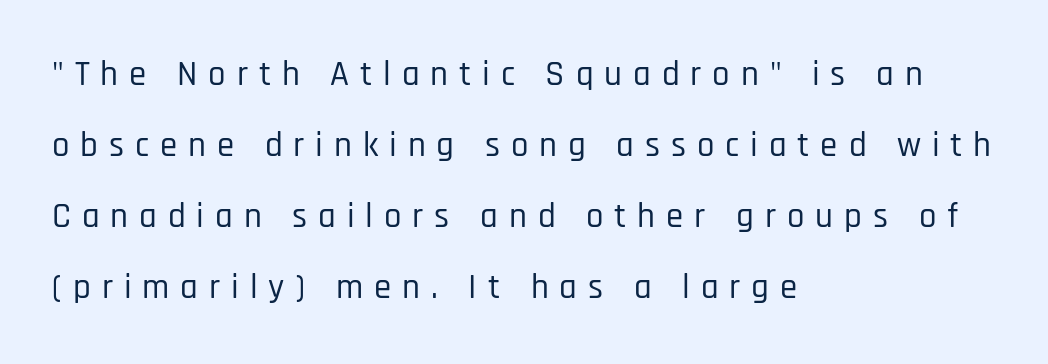
{"serif": "no", "italic": "no", "width": "condensed", "stroke_contrast": "low", "x_height": "large", "monospaced": "no", "underline": "no", "align": "left", "line_spacing": "loose", "line_spacing_ratio": 2.03, "letter_spacing": "wide", "letter_spacing_em": 0.31, "glyph_px": 35}
